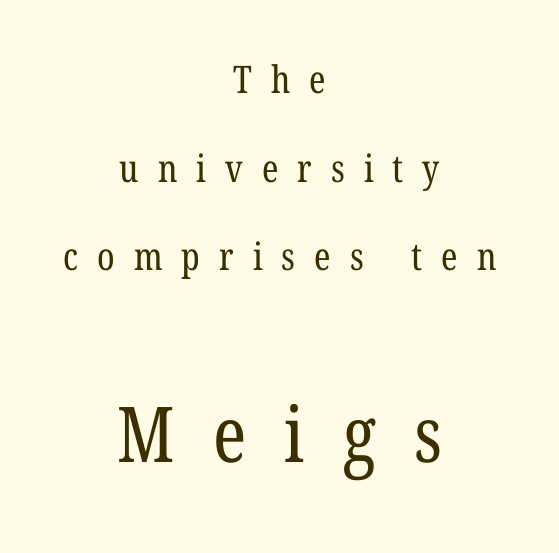
Q: Is the text bold? A: No.
Q: Is the typeface a serif or a sans-serif typeface? A: Serif.
Q: Is the text underlined? A: No.
Q: How is the paragraph aligned? A: Centered.
Q: Is the spacing between letters normal or unusually wide? A: Unusually wide.
Q: Is the spacing between lines tight, normal or loose? A: Loose.
Q: Which block of text is set in a larger size, the first (top) or the second (bottom)? A: The second (bottom) one.
Q: Width (condensed, normal, or wide)? A: Condensed.
Q: Stroke contrast? A: Low.
Q: x-height? A: Medium.
Q: Monospaced? A: No.
